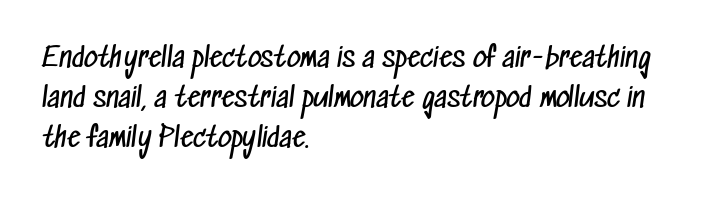
The vertical gap from one line to the next is medium. This rendering leaves character spacing at its baseline value. Just letters on the line, the space beneath them empty. Reading down the block, your eye returns to a fixed left position each line. Is this a heavy cut? Hardly; it is regular or lighter.
